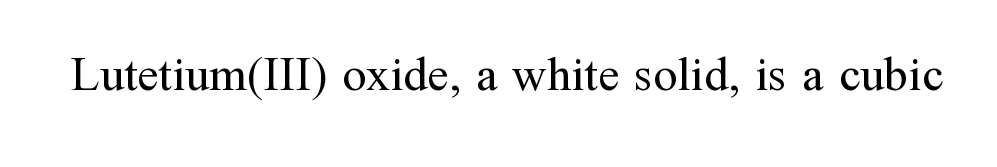
Check the space under the baseline: it is left empty. Do the letters lean? They stand straight. This sample uses plain, unmodified letter spacing. The type family on display is of the serif kind.
